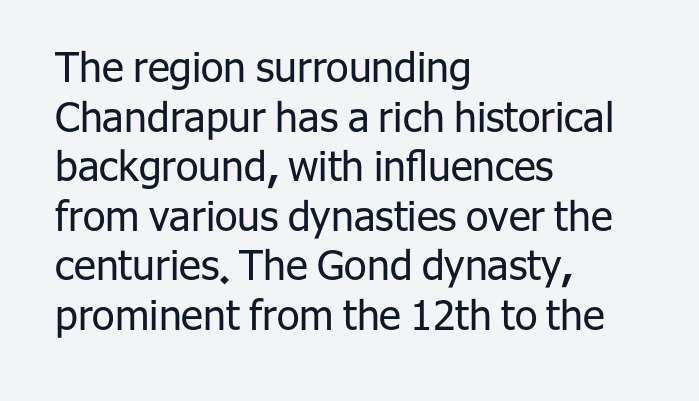
The image shows 41 px regular-weight sans-serif type, upright; set left-aligned, line spacing 1.21x, normal letter spacing, not underlined; low stroke contrast and a medium x-height.
